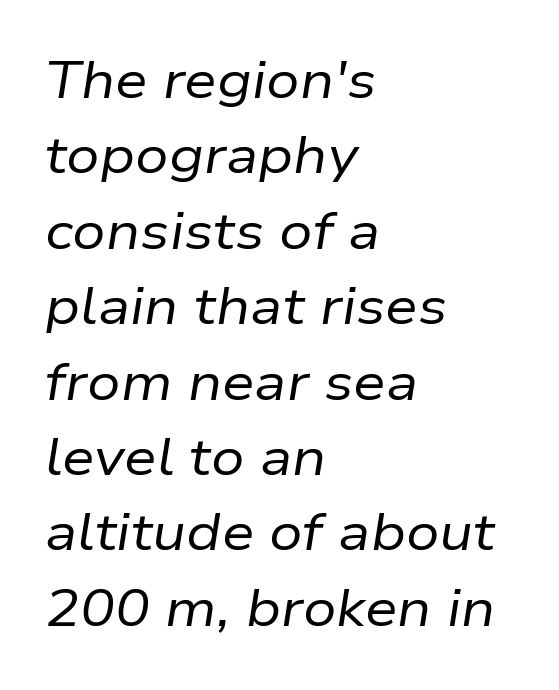
The image shows 52 px regular-weight type, italic (leaning right); set left-aligned, normal line spacing (1.45x), normal letter spacing, not underlined; low stroke contrast and a medium x-height.
